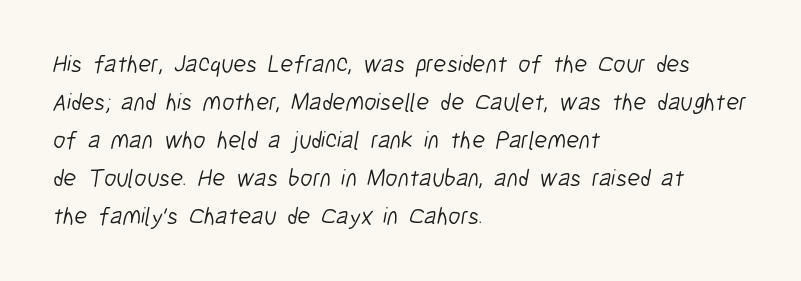
The font is comparable to plain body text, perhaps lighter. The baseline area is clear. This rendering uses left alignment, leaving the right contour irregular. Does the leading feel generous? No, just average. Standard letterfit; no display-style spreading of the glyphs.
